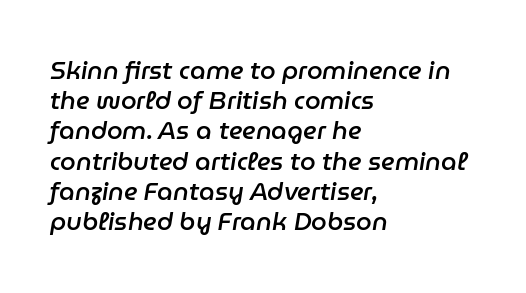
{"italic": "yes", "lean": "right", "slant_degrees": 9, "bold": "semi", "underline": "no", "align": "left", "line_spacing_ratio": 1.21, "letter_spacing": "normal", "letter_spacing_em": 0.0, "glyph_px": 25}
